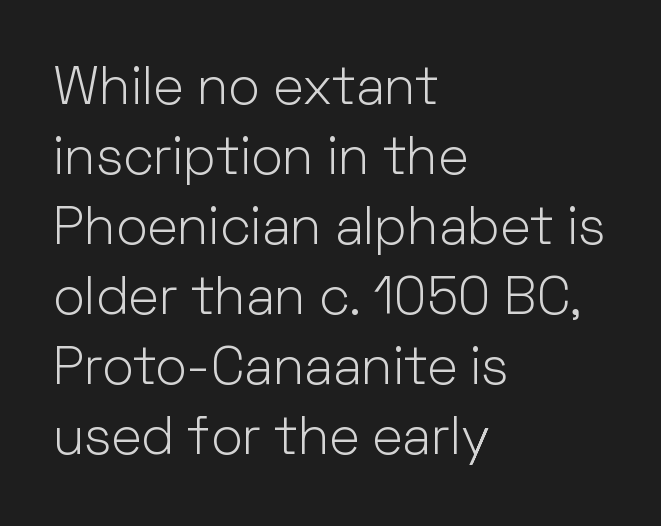
The image shows 53 px light sans-serif type, upright; set left-aligned, normal line spacing (1.32x), normal letter spacing, not underlined; low stroke contrast and a medium x-height.
